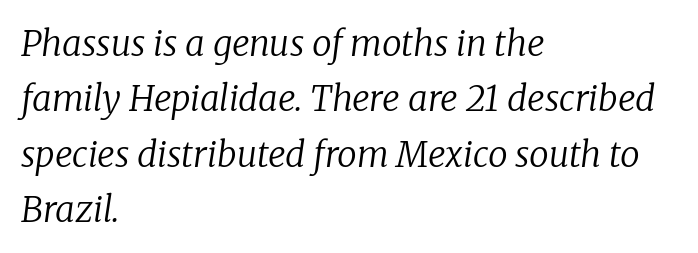
{"serif": "yes", "italic": "yes", "lean": "right", "slant_degrees": 8, "bold": "no", "weight": "regular", "width": "normal", "stroke_contrast": "low", "x_height": "medium", "monospaced": "no", "underline": "no", "align": "left", "line_spacing": "normal", "line_spacing_ratio": 1.58, "letter_spacing": "normal", "letter_spacing_em": 0.0, "glyph_px": 35}
